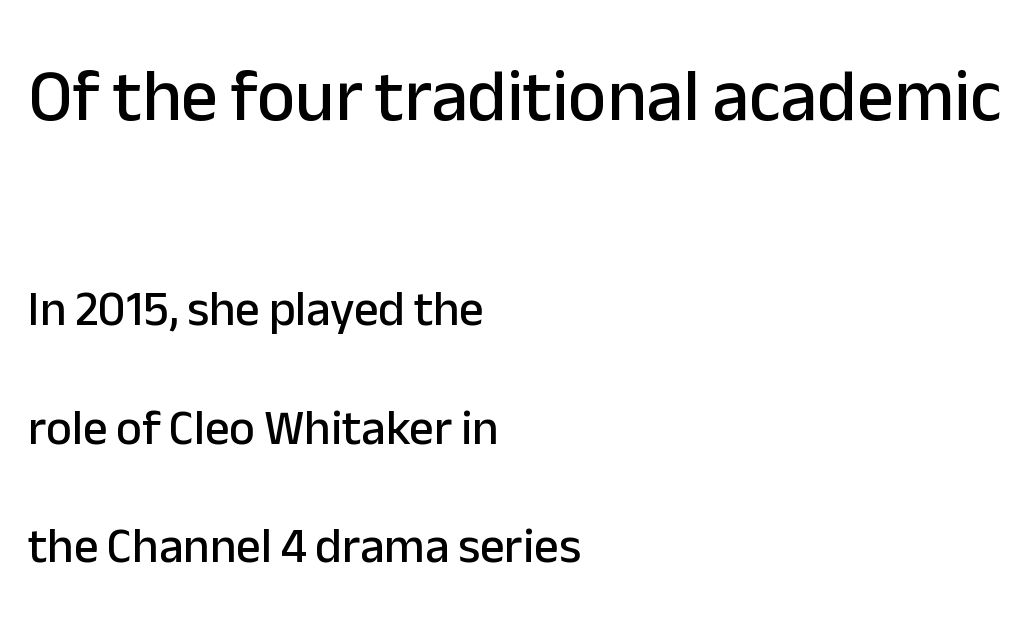
Each line starts at the same left margin while the right side varies. You get the large type first, then a drop to smaller type. The baseline area is clear. The leading is generous, giving the passage an open texture. Grotesque or geometric, the face here clearly has no serifs.
